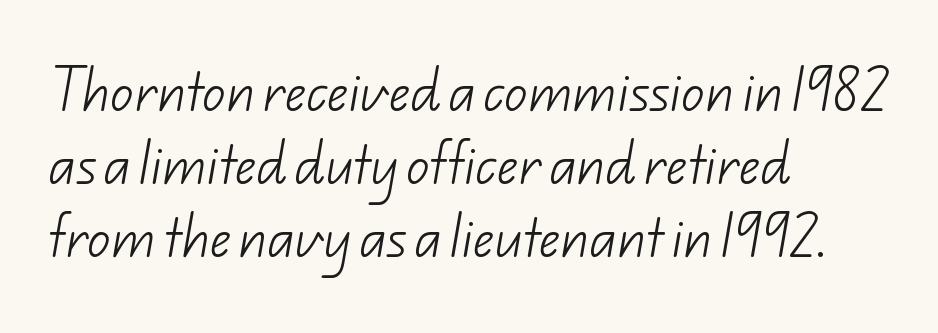
{"serif": "no", "bold": "no", "weight": "light", "width": "normal", "stroke_contrast": "low", "x_height": "small", "monospaced": "no", "underline": "no", "align": "left", "line_spacing": "normal", "line_spacing_ratio": 1.59, "letter_spacing": "normal", "letter_spacing_em": 0.0, "glyph_px": 46}
